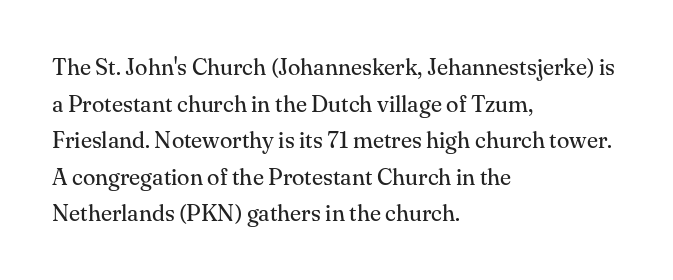
{"italic": "no", "bold": "no", "underline": "no", "align": "left", "line_spacing": "normal", "line_spacing_ratio": 1.59, "letter_spacing": "normal", "letter_spacing_em": 0.0, "glyph_px": 23}
